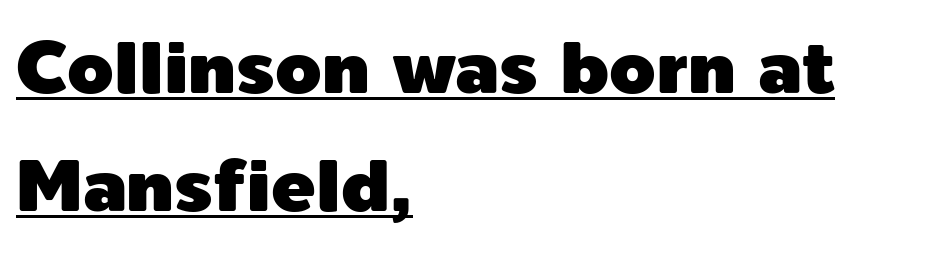
Q: Is the text italic (slanted)? A: No, it is upright.
Q: Is the typeface a serif or a sans-serif typeface? A: Sans-serif.
Q: Is the text underlined? A: Yes.
Q: How is the paragraph aligned? A: Left-aligned.
Q: Is the spacing between letters normal or unusually wide? A: Normal.
Q: Is the spacing between lines tight, normal or loose? A: Normal.
Q: Width (condensed, normal, or wide)? A: Normal.
Q: x-height? A: Medium.
Q: Monospaced? A: No.
